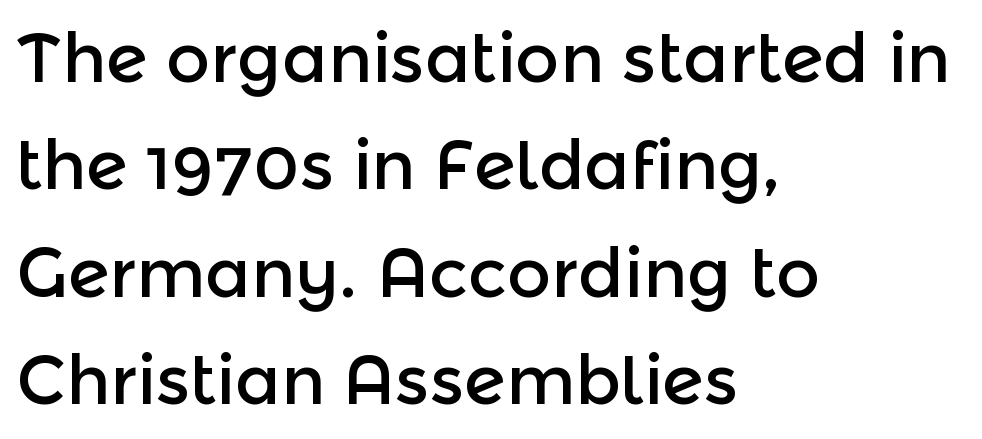
{"serif": "no", "italic": "no", "width": "normal", "x_height": "medium", "monospaced": "no", "underline": "no", "align": "left", "line_spacing": "normal", "line_spacing_ratio": 1.58, "letter_spacing": "normal", "letter_spacing_em": 0.0, "glyph_px": 68}
